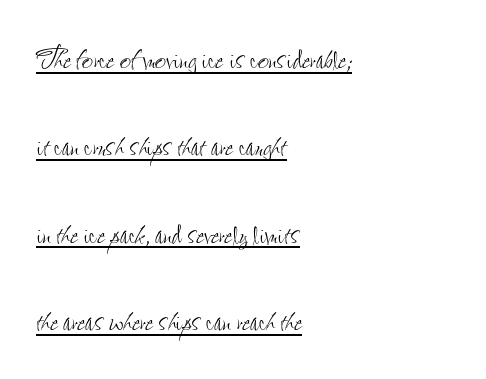
The image shows 39 px thin, condensed type; set left-aligned, loose line spacing (2.24x), normal letter spacing, underlined; low stroke contrast and a small x-height.
